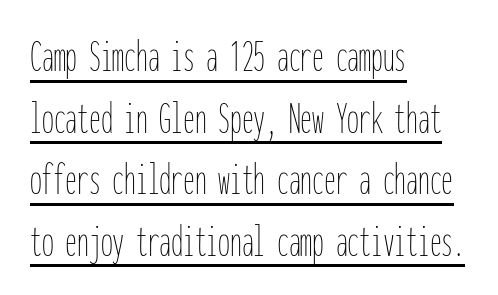
One glance says typical: line gaps are just what's usual. The lettering is marked with a stroke running underneath it. Leftover space on each line is placed entirely after the last word. Does the lettering tilt? It doesn't — this is upright.
